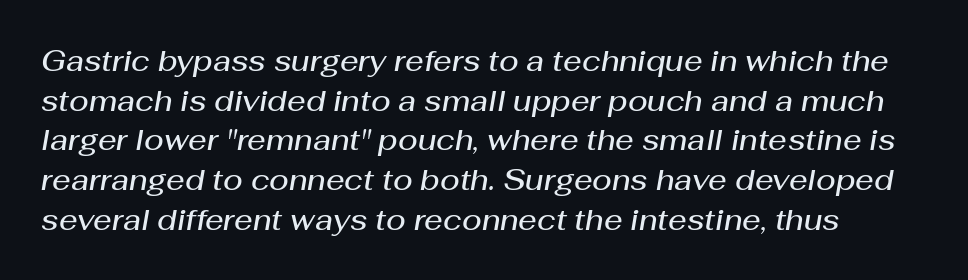
There's an unmistakable incline to the writing here. A clean baseline with only descenders dipping below it. Looks like regular typesetting: each glyph gets only the width it needs. The rendering uses a semibold face; strokes are thickened but not to full bold. Honestly, the row spacing looks completely unremarkable. No extra tracking has been applied to these lines.
